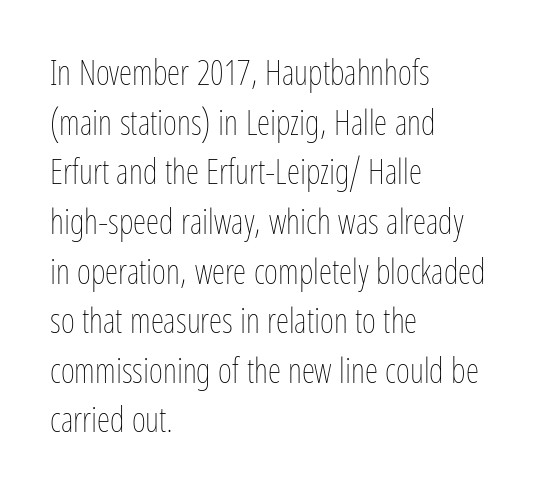
Q: Is the text bold? A: No.
Q: Is the text italic (slanted)? A: No, it is upright.
Q: Is the text underlined? A: No.
Q: How is the paragraph aligned? A: Left-aligned.
Q: Is the spacing between letters normal or unusually wide? A: Normal.
Q: Is the spacing between lines tight, normal or loose? A: Normal.
Q: Width (condensed, normal, or wide)? A: Condensed.
Q: Stroke contrast? A: Low.
Q: x-height? A: Medium.
Q: Monospaced? A: No.
